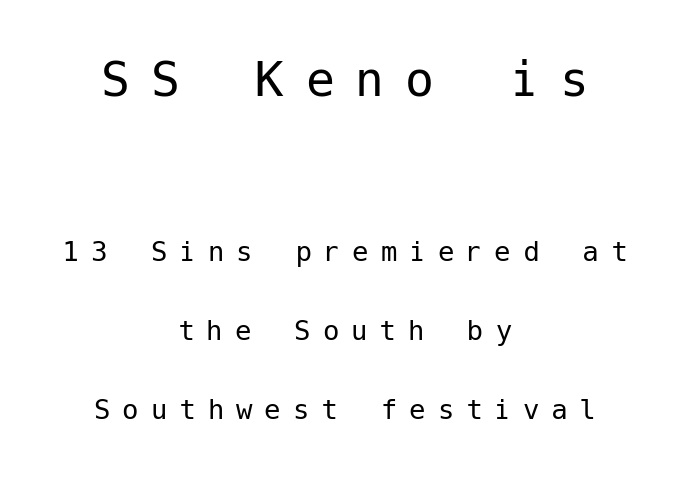
Q: Is the text bold? A: No.
Q: Is the text italic (slanted)? A: No, it is upright.
Q: Is the typeface a serif or a sans-serif typeface? A: Sans-serif.
Q: Is the text underlined? A: No.
Q: How is the paragraph aligned? A: Centered.
Q: Is the spacing between letters normal or unusually wide? A: Unusually wide.
Q: Is the spacing between lines tight, normal or loose? A: Loose.
Q: Which block of text is set in a larger size, the first (top) or the second (bottom)? A: The first (top) one.
Q: Width (condensed, normal, or wide)? A: Normal.
Q: Stroke contrast? A: Low.
Q: x-height? A: Medium.
